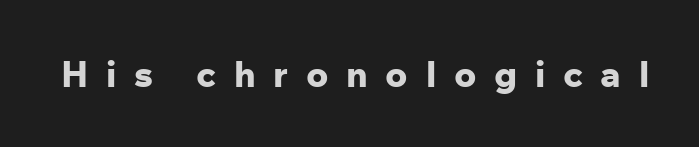
Note the varied advance widths — an 'i' is clearly narrower than an 'm'. The tracking jumps out immediately: characters are airy and widely separated. Font category for this specimen: sans-serif. Letters rest on an invisible, unmarked baseline. Ordinary non-slanted type is in use.
